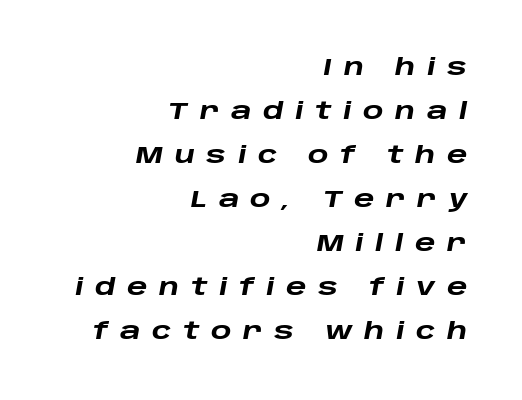
The image shows 24 px bold type, italic (leaning right); set right-aligned, line spacing 1.83x, unusually wide letter spacing (+0.48 em), not underlined.
